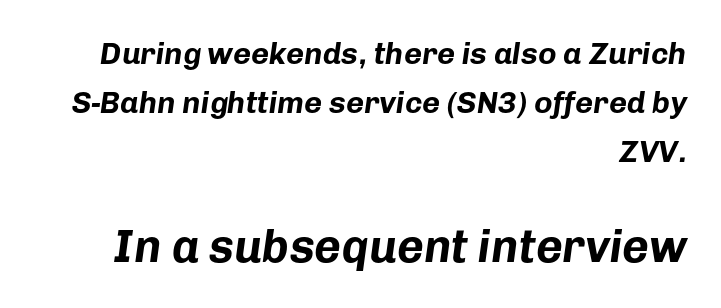
Q: Is the text bold? A: Yes.
Q: Is the text italic (slanted)? A: Yes, it leans right by about 8 degrees.
Q: Is the text underlined? A: No.
Q: How is the paragraph aligned? A: Right-aligned.
Q: Is the spacing between letters normal or unusually wide? A: Normal.
Q: Is the spacing between lines tight, normal or loose? A: Normal.
Q: Which block of text is set in a larger size, the first (top) or the second (bottom)? A: The second (bottom) one.
Q: Width (condensed, normal, or wide)? A: Normal.
Q: Stroke contrast? A: Low.
Q: x-height? A: Medium.
Q: Monospaced? A: No.
